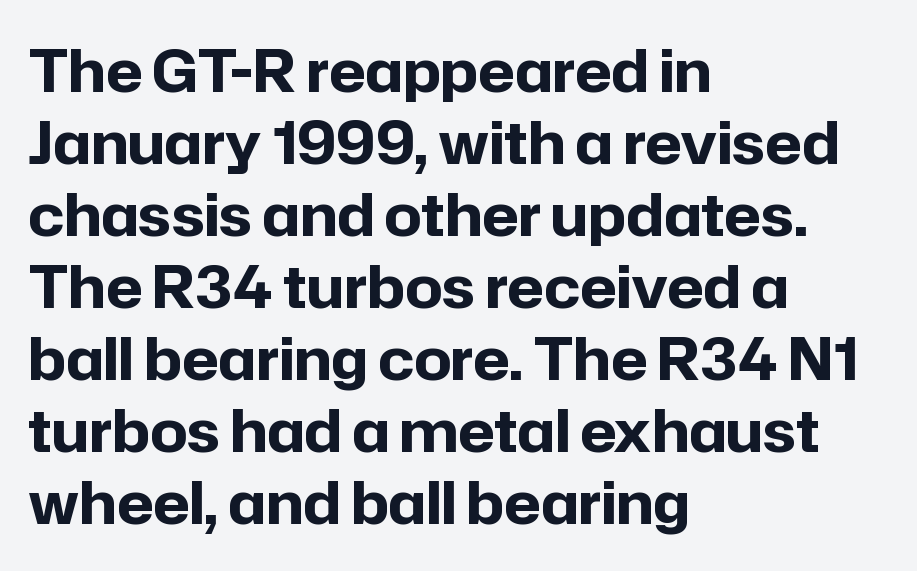
You could call the tracking neutral — neither tight nor loose. Every row of glyphs begins at an identical x-position on the left. Serifs: no, the terminals of the letterforms are clean. Note the varied advance widths — an 'i' is clearly narrower than an 'm'. Heavy, bold letterforms. Underline: absent.
